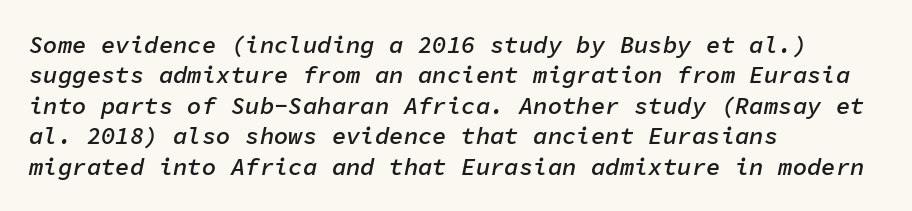
Q: Is the text bold? A: Semi-bold.
Q: Is the text italic (slanted)? A: Yes, it leans right by about 11 degrees.
Q: Is the text underlined? A: No.
Q: How is the paragraph aligned? A: Left-aligned.
Q: Is the spacing between letters normal or unusually wide? A: Normal.
Q: Is the spacing between lines tight, normal or loose? A: Normal.
